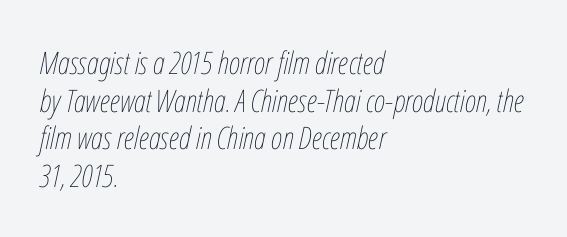
Characters follow at the spacing the type designer built in. Looking at the ascenders, they clearly lean. The lines in this sample share a left origin and differ only in where they stop. Varying glyph widths throughout — classic text-font behaviour. Quick note: underline off.
